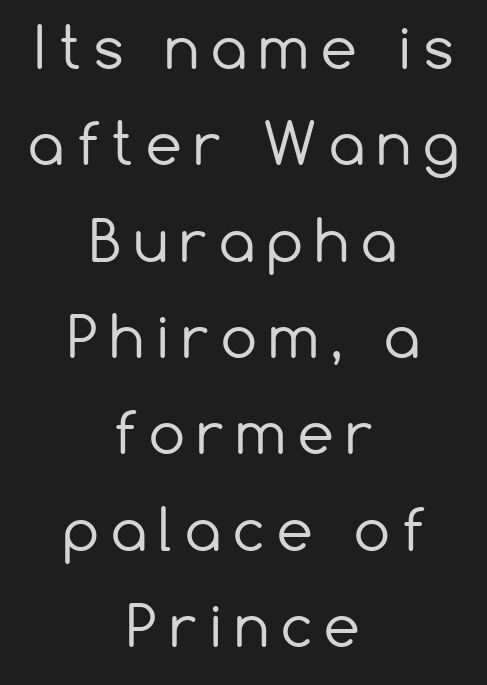
The area under the type is left untouched. Notice how the passage keeps no hard edge, just a central spine. Compared with typical body copy, the letter spacing here is much looser. The lettering holds an erect, upright posture throughout. Stroke terminals: plain, sans-serif. Horizontal bands of white between lines are of average thickness.
